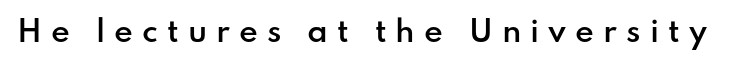
The image shows 29 px semibold sans-serif type, upright; set unusually wide letter spacing (+0.31 em), not underlined; low stroke contrast and a small x-height.
